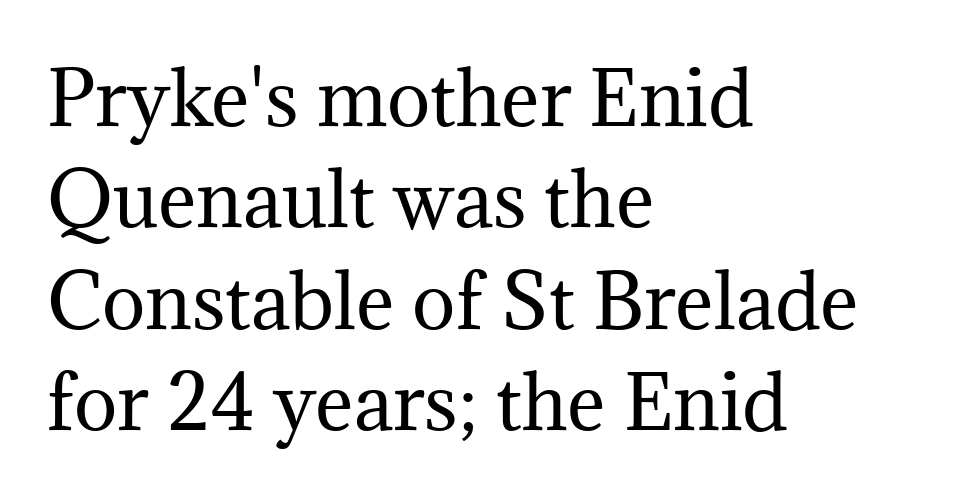
Q: Is the text bold? A: No.
Q: Is the text italic (slanted)? A: No, it is upright.
Q: Is the typeface a serif or a sans-serif typeface? A: Serif.
Q: Is the text underlined? A: No.
Q: How is the paragraph aligned? A: Left-aligned.
Q: Is the spacing between letters normal or unusually wide? A: Normal.
Q: Is the spacing between lines tight, normal or loose? A: Normal.
Q: Width (condensed, normal, or wide)? A: Normal.
Q: Stroke contrast? A: Medium.
Q: x-height? A: Medium.
Q: Monospaced? A: No.
